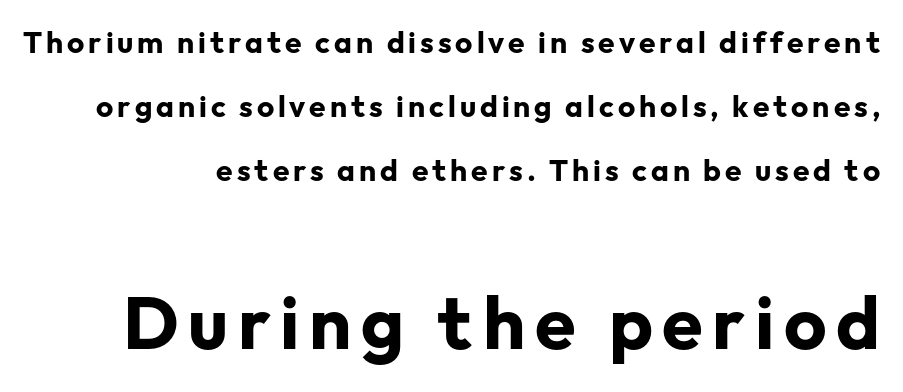
Q: Is the text bold? A: Yes.
Q: Is the text italic (slanted)? A: No, it is upright.
Q: Is the typeface a serif or a sans-serif typeface? A: Sans-serif.
Q: Is the text underlined? A: No.
Q: How is the paragraph aligned? A: Right-aligned.
Q: Is the spacing between lines tight, normal or loose? A: Loose.
Q: Which block of text is set in a larger size, the first (top) or the second (bottom)? A: The second (bottom) one.
Q: Width (condensed, normal, or wide)? A: Normal.
Q: Stroke contrast? A: Low.
Q: x-height? A: Medium.
Q: Monospaced? A: No.
